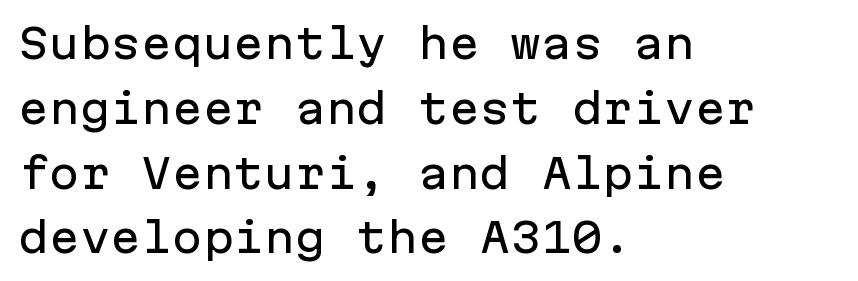
Regular leading. A typesetter would call this monospace, since all characters share one set width. Line beginnings align vertically; line endings do not. Tall strokes in this sample are plumb rather than angled.
